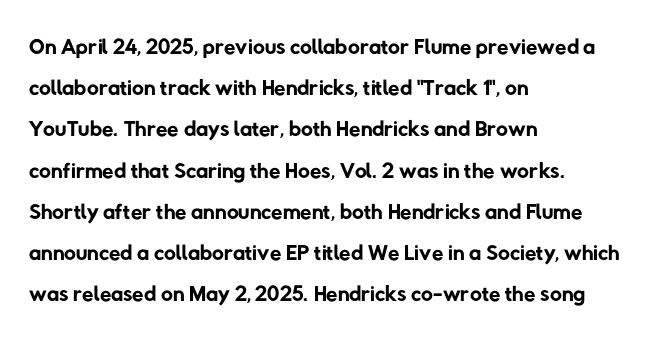
Rows of type keep a routine distance in the vertical direction. The area under the type is left untouched. Which margin do the lines hug? The left one — the right edge is uneven. No heavy texture on the line: the type isn't bold.
